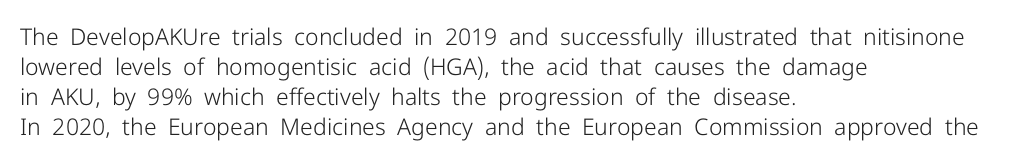
Teacher's note: observe the even left margin — that is flush-left alignment. Does extra space separate the letters? No, they use regular spacing. In terms of posture, this sample is upright. The glyphs are unaccompanied by any horizontal stroke below them. The lines sit at an ordinary, default distance from one another.
